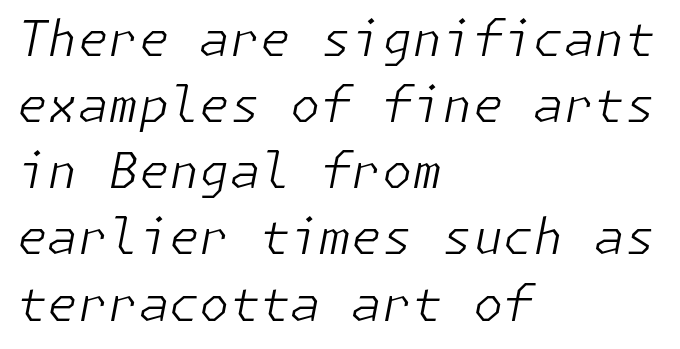
Q: Is the text bold? A: No.
Q: Is the text italic (slanted)? A: Yes, it leans right by about 11 degrees.
Q: Is the text underlined? A: No.
Q: How is the paragraph aligned? A: Left-aligned.
Q: Is the spacing between letters normal or unusually wide? A: Normal.
Q: Is the spacing between lines tight, normal or loose? A: Normal.
Q: Width (condensed, normal, or wide)? A: Normal.
Q: Stroke contrast? A: Low.
Q: x-height? A: Medium.
